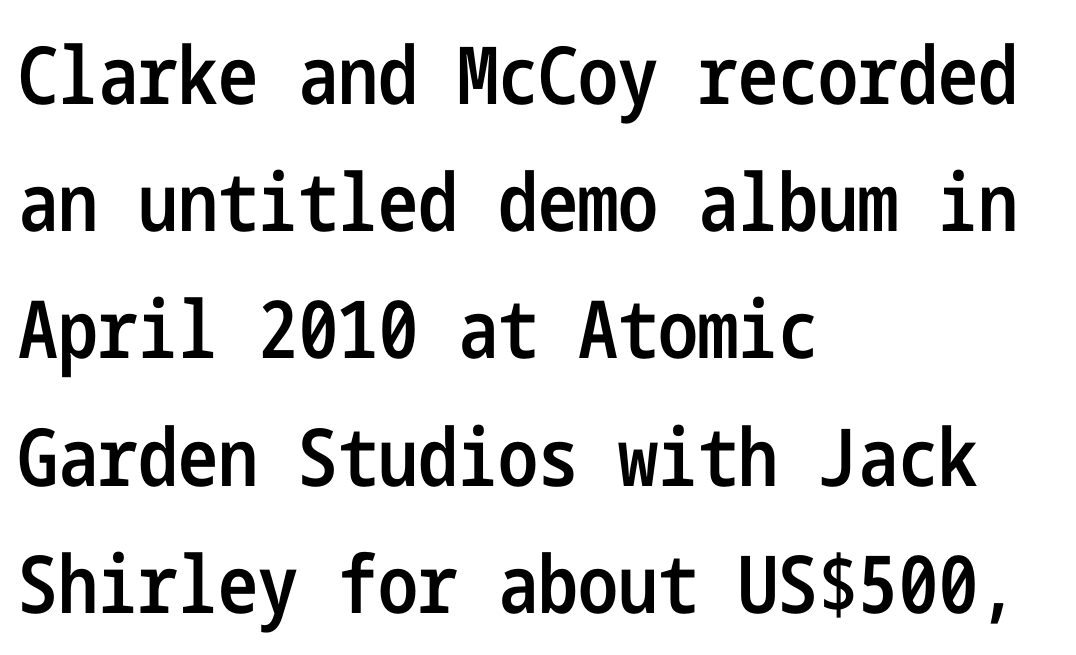
{"serif": "no", "italic": "no", "bold": "semi", "weight": "semibold", "width": "condensed", "stroke_contrast": "low", "x_height": "medium", "underline": "no", "align": "left", "line_spacing": "normal", "line_spacing_ratio": 1.59, "letter_spacing": "normal", "letter_spacing_em": 0.0, "glyph_px": 80}
